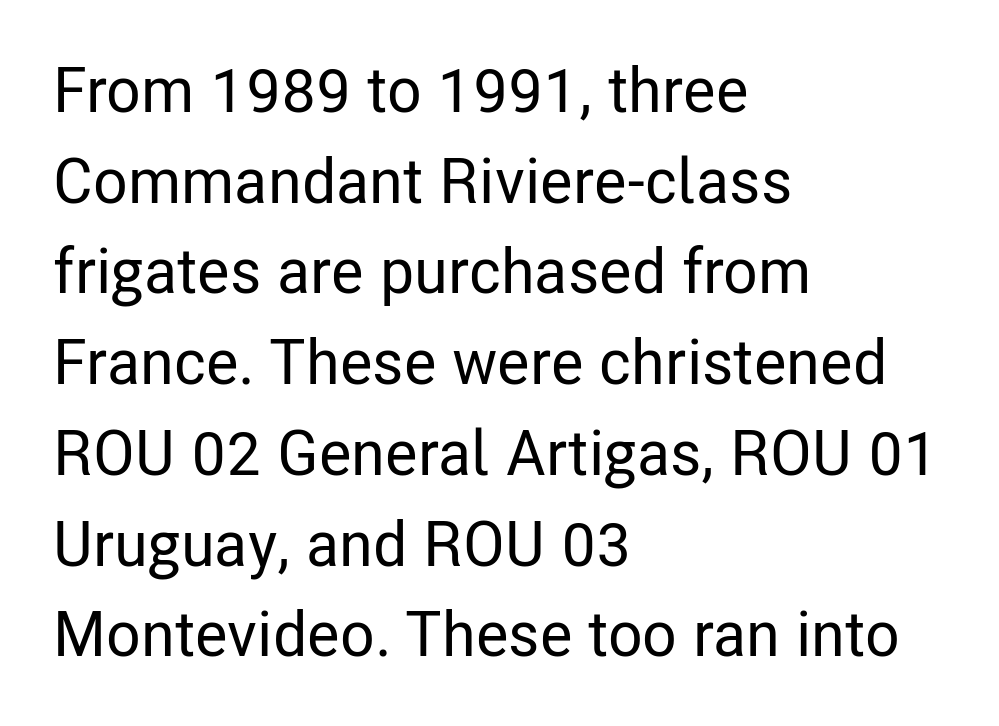
This sample uses plain, unmodified letter spacing. Character widths vary here, with narrow letters taking less room than wide ones. Reading down the block, your eye returns to a fixed left position each line. Honestly, the row spacing looks completely unremarkable. Each letter's strokes conclude bluntly, with no projecting serifs. The gap between lines stays unmarked.
